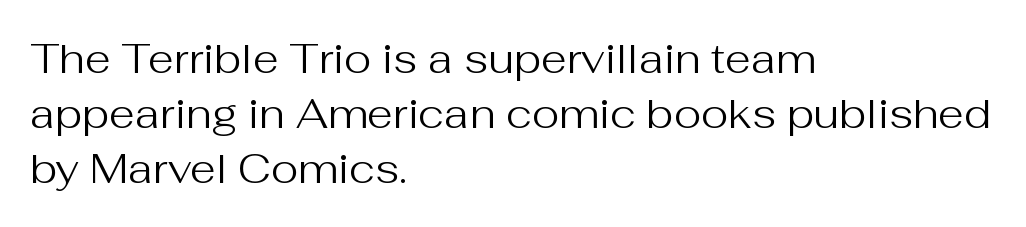
{"serif": "no", "italic": "no", "bold": "no", "weight": "regular", "width": "normal", "stroke_contrast": "medium", "x_height": "medium", "monospaced": "no", "underline": "no", "align": "left", "line_spacing": "normal", "line_spacing_ratio": 1.31, "letter_spacing": "normal", "letter_spacing_em": 0.0, "glyph_px": 42}
